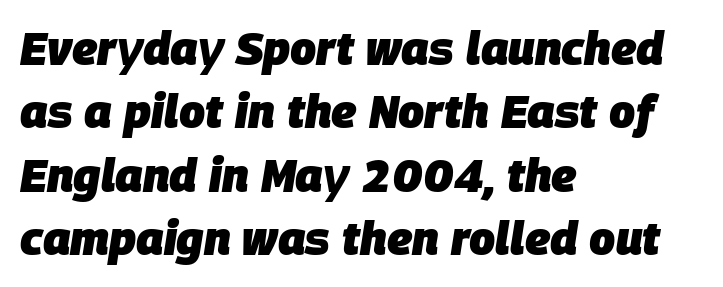
{"italic": "yes", "lean": "right", "slant_degrees": 9, "bold": "yes", "weight": "heavy", "width": "normal", "stroke_contrast": "low", "x_height": "large", "monospaced": "no", "underline": "no", "align": "left", "line_spacing": "normal", "line_spacing_ratio": 1.38, "letter_spacing": "normal", "letter_spacing_em": 0.0, "glyph_px": 46}
